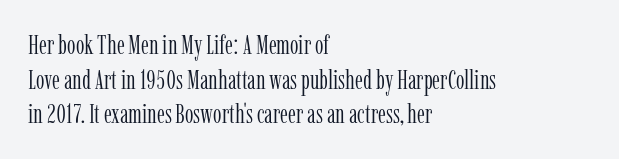
Q: Is the text bold? A: No.
Q: Is the text italic (slanted)? A: No, it is upright.
Q: Is the text underlined? A: No.
Q: How is the paragraph aligned? A: Left-aligned.
Q: Is the spacing between letters normal or unusually wide? A: Normal.
Q: Is the spacing between lines tight, normal or loose? A: Normal.
